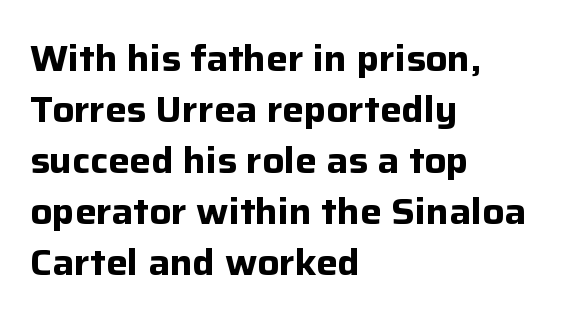
The type family on display is of the sans-serif kind. The rows are spaced the way most documents space them. Check under the words: just untouched page. Caption: multi-line text, flush left, ragged right. These lines are rendered in a variable-pitch font. In terms of posture, this sample is upright.
